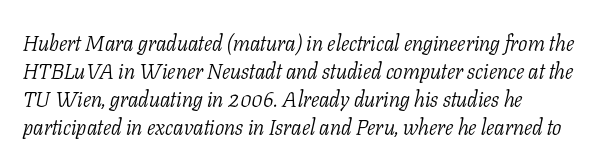
The image shows 22 px text type, italic (leaning right); set left-aligned, normal line spacing (1.28x), normal letter spacing, not underlined.
